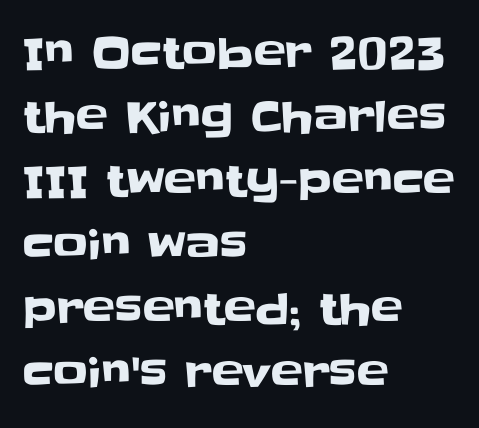
Q: Is the text italic (slanted)? A: No, it is upright.
Q: Is the typeface a serif or a sans-serif typeface? A: Sans-serif.
Q: Is the text underlined? A: No.
Q: How is the paragraph aligned? A: Left-aligned.
Q: Is the spacing between letters normal or unusually wide? A: Normal.
Q: Is the spacing between lines tight, normal or loose? A: Normal.
Q: Width (condensed, normal, or wide)? A: Normal.
Q: Stroke contrast? A: Low.
Q: x-height? A: Large.
Q: Monospaced? A: No.
